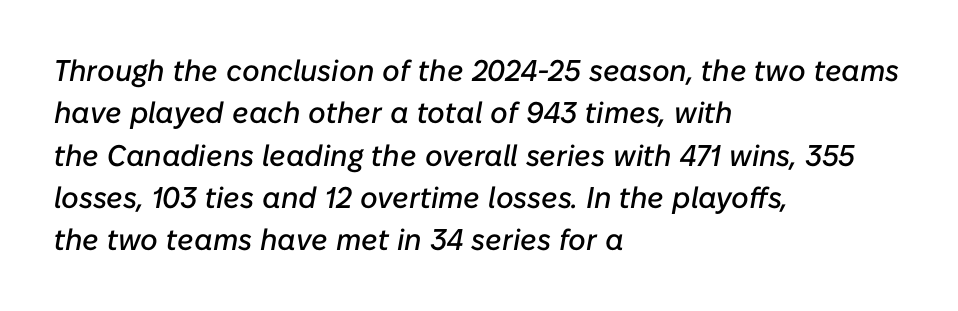
{"italic": "yes", "lean": "right", "slant_degrees": 10, "width": "normal", "stroke_contrast": "low", "x_height": "medium", "monospaced": "no", "underline": "no", "align": "left", "line_spacing": "normal", "line_spacing_ratio": 1.41, "letter_spacing": "normal", "letter_spacing_em": 0.0, "glyph_px": 30}
